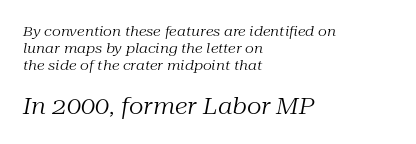
{"italic": "yes", "lean": "right", "slant_degrees": 10, "bold": "no", "underline": "no", "align": "left", "line_spacing_ratio": 1.21, "letter_spacing": "normal", "letter_spacing_em": 0.0, "larger_block": "second", "size_ratio": 1.64, "glyph_px": 23}
